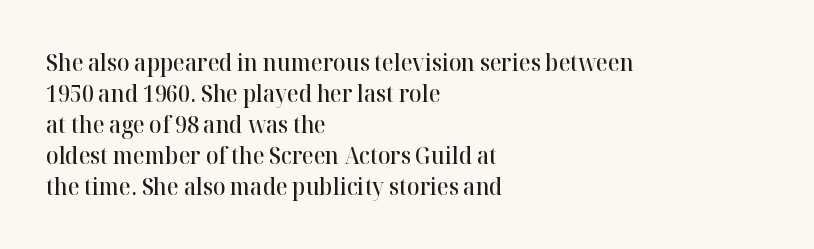
{"italic": "no", "bold": "semi", "underline": "no", "align": "left", "line_spacing": "normal", "line_spacing_ratio": 1.35, "letter_spacing": "normal", "letter_spacing_em": 0.0, "glyph_px": 23}
